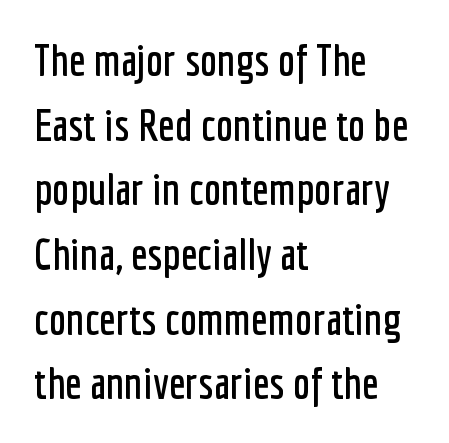
Q: Is the text italic (slanted)? A: No, it is upright.
Q: Is the typeface a serif or a sans-serif typeface? A: Sans-serif.
Q: Is the text underlined? A: No.
Q: How is the paragraph aligned? A: Left-aligned.
Q: Is the spacing between letters normal or unusually wide? A: Normal.
Q: Is the spacing between lines tight, normal or loose? A: Normal.
Q: Width (condensed, normal, or wide)? A: Condensed.
Q: Stroke contrast? A: Low.
Q: x-height? A: Medium.
Q: Monospaced? A: No.
